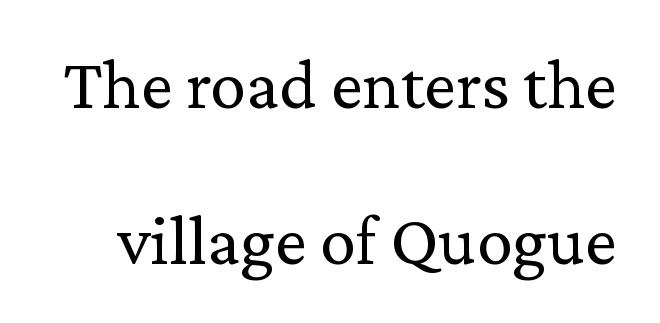
Q: Is the text bold? A: No.
Q: Is the text italic (slanted)? A: No, it is upright.
Q: Is the typeface a serif or a sans-serif typeface? A: Serif.
Q: Is the text underlined? A: No.
Q: Is the spacing between letters normal or unusually wide? A: Normal.
Q: Is the spacing between lines tight, normal or loose? A: Loose.
Q: Width (condensed, normal, or wide)? A: Normal.
Q: Stroke contrast? A: Low.
Q: x-height? A: Medium.
Q: Monospaced? A: No.
